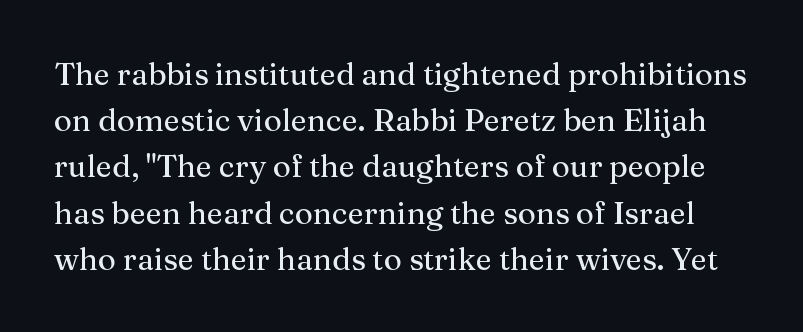
The image shows 31 px serif type, upright; set normal line spacing (1.49x), normal letter spacing, not underlined; medium stroke contrast and a medium x-height.
